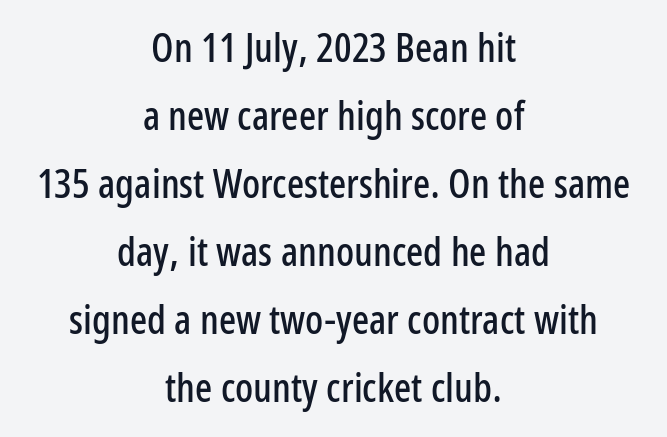
The font's upright variant was chosen for this text. The face used here is a sans, in the tradition of grotesques and geometrics. The setting favours the middle, as headings and verse often do. Leading matches the norm, producing a regular column. Note the varied advance widths — an 'i' is clearly narrower than an 'm'.
